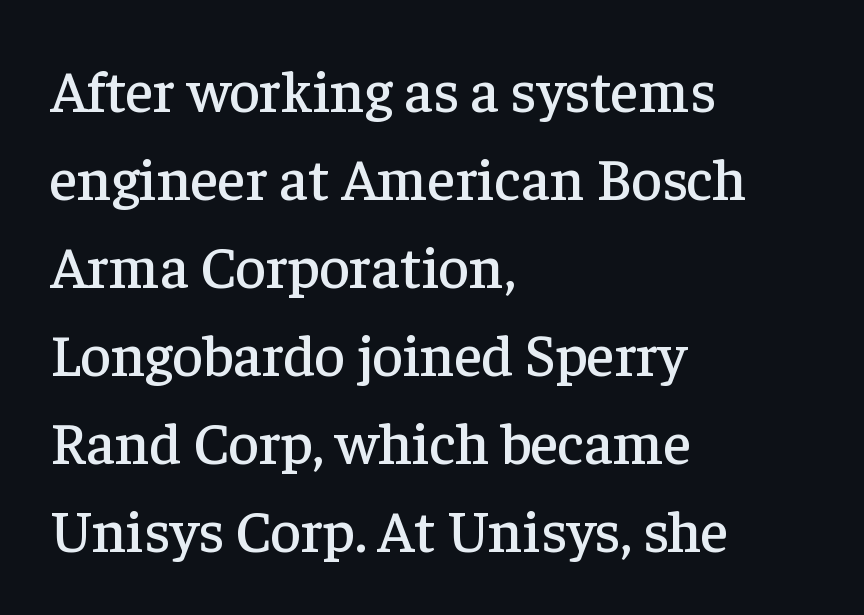
{"serif": "yes", "italic": "no", "width": "normal", "stroke_contrast": "low", "x_height": "medium", "monospaced": "no", "underline": "no", "align": "left", "line_spacing": "normal", "line_spacing_ratio": 1.49, "letter_spacing": "normal", "letter_spacing_em": 0.0, "glyph_px": 59}
